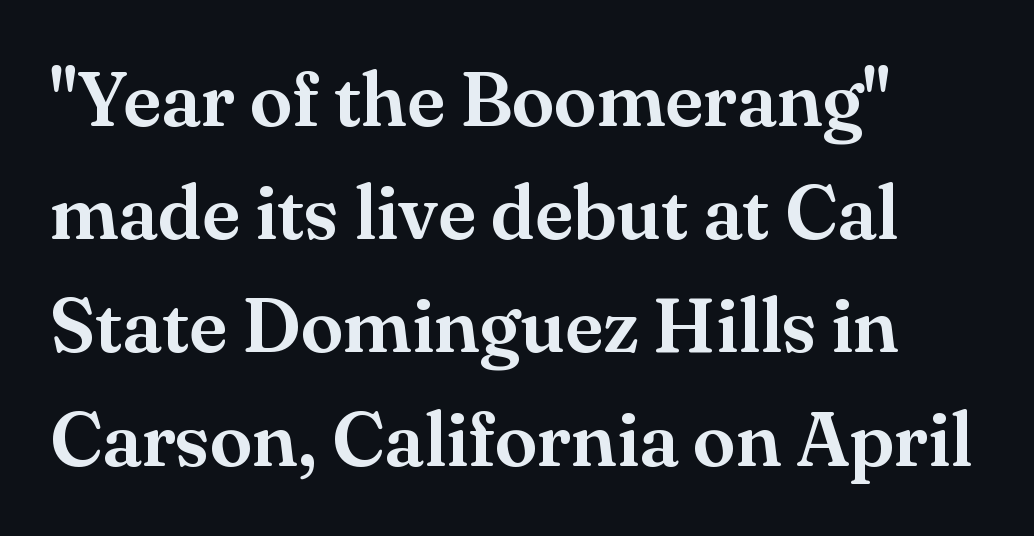
The image shows 77 px serif type, upright; set left-aligned, normal line spacing (1.47x), normal letter spacing, not underlined; medium stroke contrast and a small x-height.
